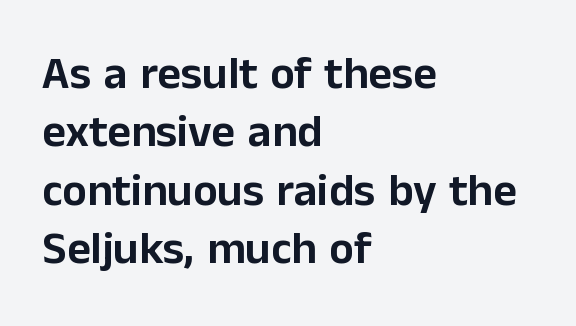
{"serif": "no", "italic": "no", "width": "normal", "stroke_contrast": "low", "x_height": "medium", "monospaced": "no", "underline": "no", "align": "left", "line_spacing": "normal", "line_spacing_ratio": 1.27, "letter_spacing": "normal", "letter_spacing_em": 0.0, "glyph_px": 46}
